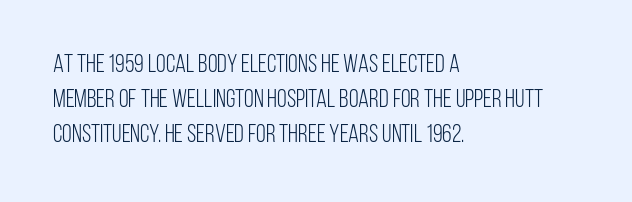
The image shows 25 px text type, upright; set left-aligned, normal line spacing (1.4x), normal letter spacing, not underlined.
